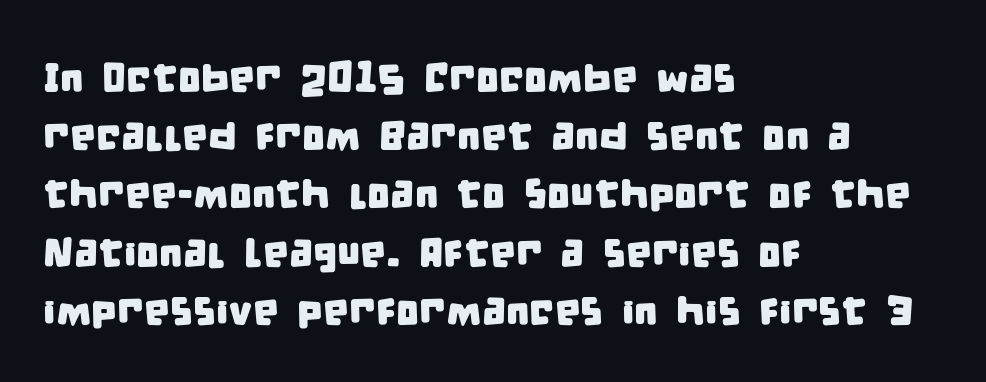
{"serif": "no", "width": "condensed", "stroke_contrast": "low", "x_height": "large", "monospaced": "no", "underline": "no", "align": "left", "line_spacing": "normal", "line_spacing_ratio": 1.42, "letter_spacing": "normal", "letter_spacing_em": 0.0, "glyph_px": 41}
